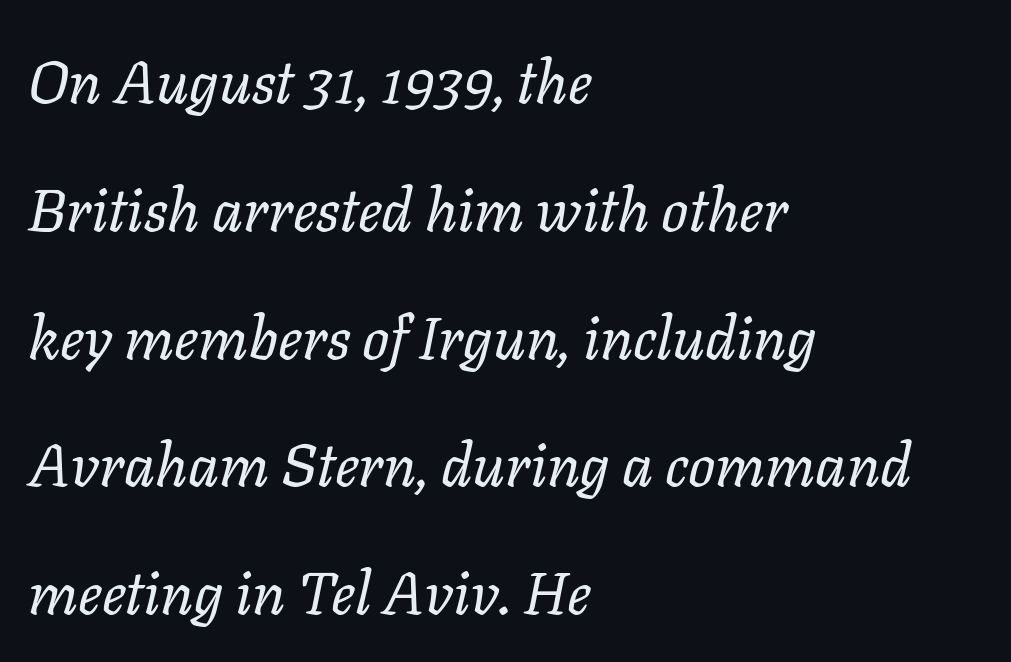
Q: Is the text bold? A: No.
Q: Is the text italic (slanted)? A: Yes, it leans right by about 11 degrees.
Q: Is the text underlined? A: No.
Q: How is the paragraph aligned? A: Left-aligned.
Q: Is the spacing between letters normal or unusually wide? A: Normal.
Q: Is the spacing between lines tight, normal or loose? A: Loose.
Q: Width (condensed, normal, or wide)? A: Normal.
Q: Stroke contrast? A: Low.
Q: x-height? A: Medium.
Q: Monospaced? A: No.
